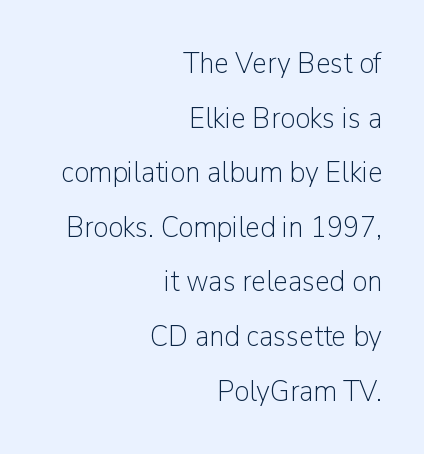
The image shows 30 px light sans-serif type, upright; set right-aligned, line spacing 1.82x, normal letter spacing, not underlined; low stroke contrast and a medium x-height.
